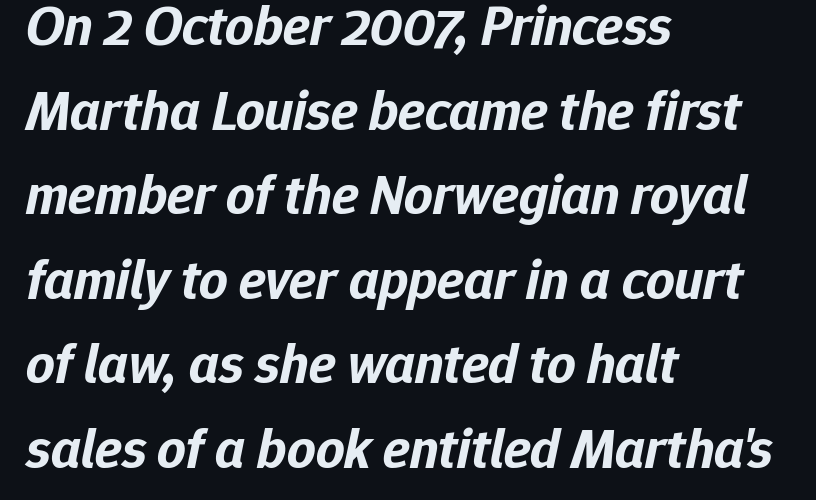
Q: Is the text bold? A: Yes.
Q: Is the text italic (slanted)? A: Yes, it leans right by about 12 degrees.
Q: Is the text underlined? A: No.
Q: How is the paragraph aligned? A: Left-aligned.
Q: Is the spacing between letters normal or unusually wide? A: Normal.
Q: Is the spacing between lines tight, normal or loose? A: Normal.
Q: Width (condensed, normal, or wide)? A: Normal.
Q: Stroke contrast? A: Low.
Q: x-height? A: Medium.
Q: Monospaced? A: No.
